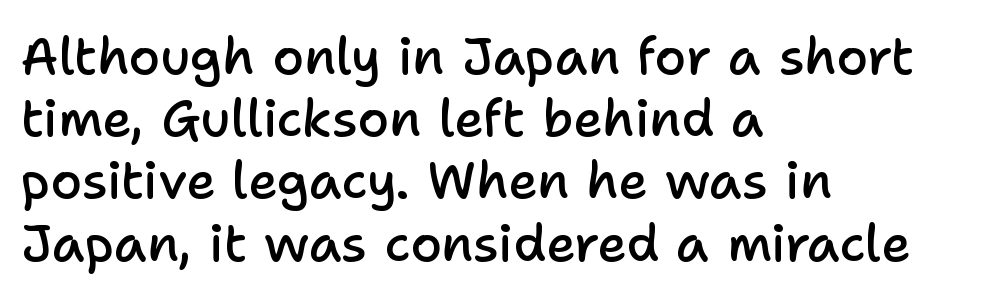
{"serif": "no", "italic": "no", "bold": "semi", "weight": "semibold", "width": "normal", "stroke_contrast": "low", "x_height": "medium", "monospaced": "no", "underline": "no", "align": "left", "line_spacing_ratio": 1.22, "letter_spacing": "normal", "letter_spacing_em": 0.0, "glyph_px": 51}
